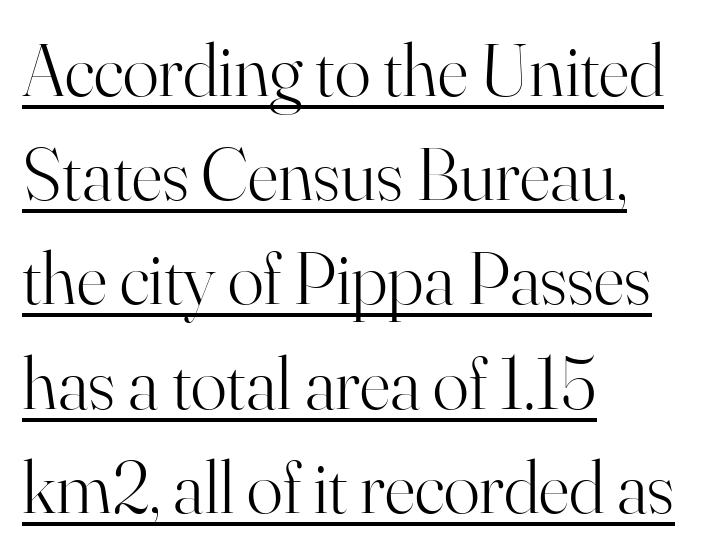
Q: Is the text bold? A: No.
Q: Is the text italic (slanted)? A: No, it is upright.
Q: Is the typeface a serif or a sans-serif typeface? A: Serif.
Q: Is the text underlined? A: Yes.
Q: How is the paragraph aligned? A: Left-aligned.
Q: Is the spacing between letters normal or unusually wide? A: Normal.
Q: Is the spacing between lines tight, normal or loose? A: Normal.
Q: Width (condensed, normal, or wide)? A: Normal.
Q: Stroke contrast? A: High.
Q: x-height? A: Small.
Q: Monospaced? A: No.
